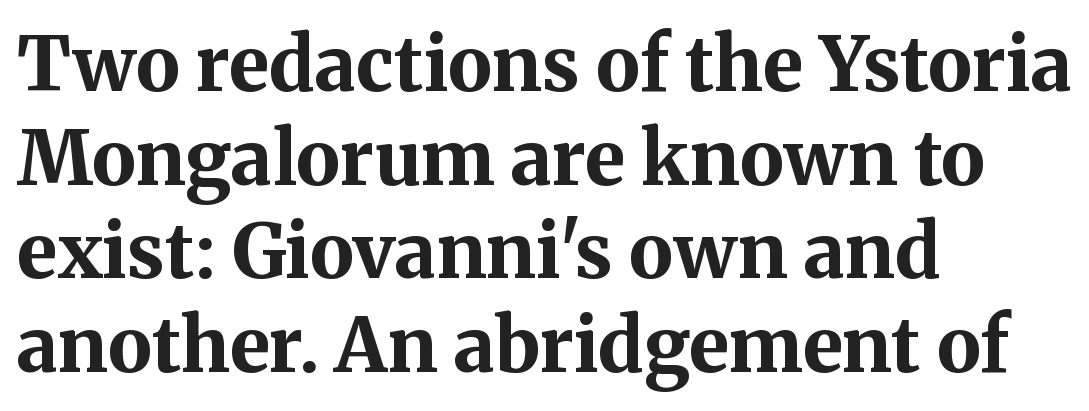
Horizontal bands of white between lines are of average thickness. The lettering stays uniformly vertical, giving the passage a roman look. Think of a printed novel: that variable character pitch is what you see here. The gap between lines stays unmarked.
